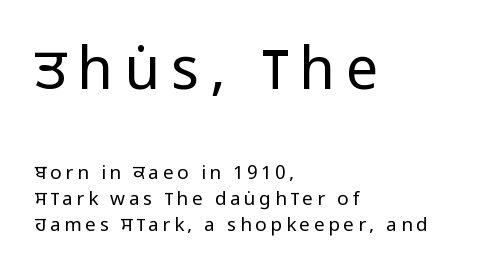
Grotesque or geometric, the face here clearly has no serifs. Counters stay open thanks to moderate or lighter strokes. Leftover space on each line is placed entirely after the last word. If you squint, the top block still reads clearly — it's the larger of the two.
